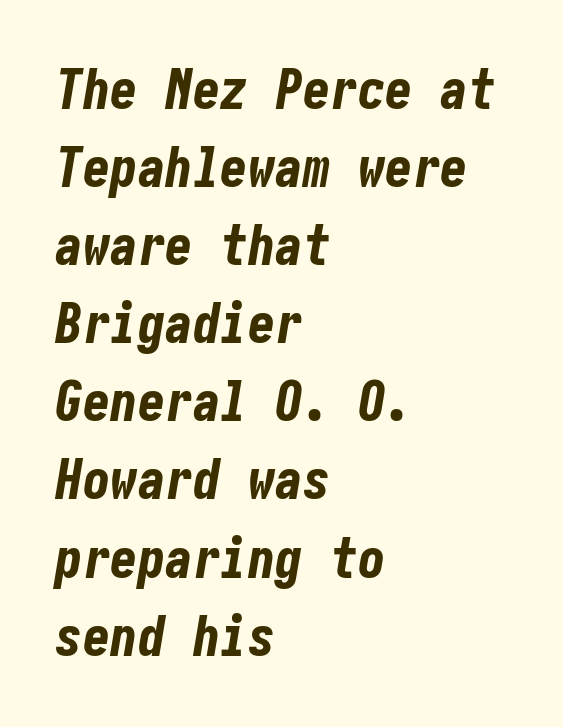
Q: Is the text bold? A: Yes.
Q: Is the text italic (slanted)? A: Yes, it leans right by about 10 degrees.
Q: Is the text underlined? A: No.
Q: How is the paragraph aligned? A: Left-aligned.
Q: Is the spacing between letters normal or unusually wide? A: Normal.
Q: Is the spacing between lines tight, normal or loose? A: Normal.
Q: Width (condensed, normal, or wide)? A: Condensed.
Q: Stroke contrast? A: Low.
Q: x-height? A: Medium.
